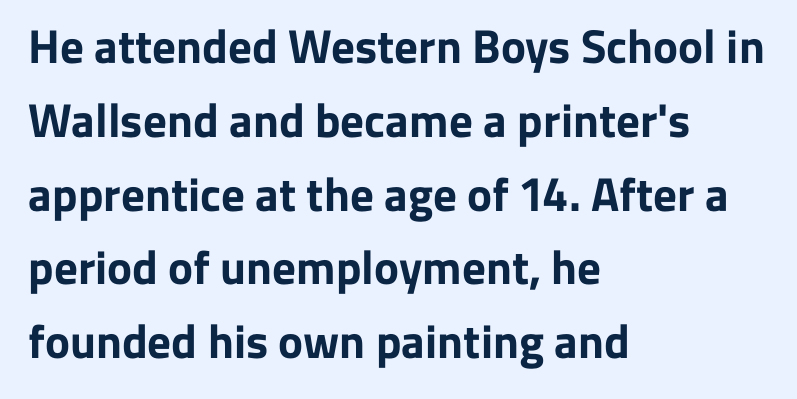
{"serif": "no", "italic": "no", "bold": "yes", "weight": "bold", "width": "normal", "stroke_contrast": "low", "x_height": "medium", "monospaced": "no", "underline": "no", "align": "left", "line_spacing": "normal", "line_spacing_ratio": 1.57, "letter_spacing": "normal", "letter_spacing_em": 0.0, "glyph_px": 47}
